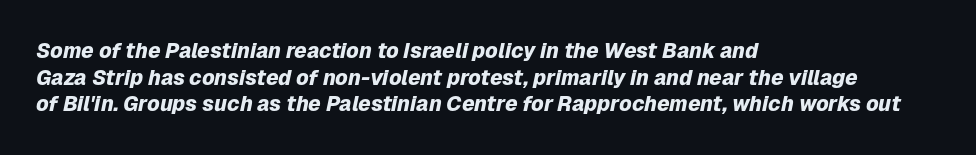
{"italic": "yes", "lean": "right", "slant_degrees": 12, "bold": "yes", "underline": "no", "align": "left", "line_spacing": "normal", "line_spacing_ratio": 1.27, "letter_spacing": "normal", "letter_spacing_em": 0.0, "glyph_px": 21}
